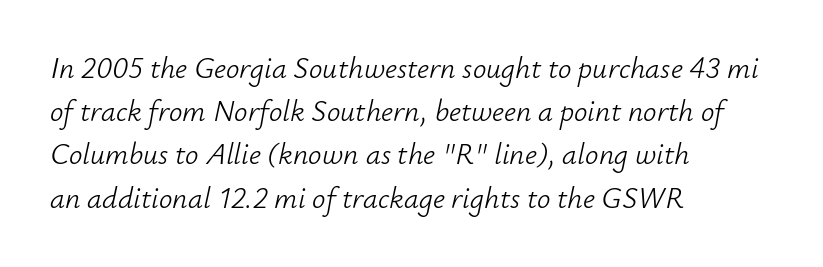
Q: Is the text bold? A: No.
Q: Is the text italic (slanted)? A: Yes, it leans right by about 12 degrees.
Q: Is the text underlined? A: No.
Q: How is the paragraph aligned? A: Left-aligned.
Q: Is the spacing between letters normal or unusually wide? A: Normal.
Q: Is the spacing between lines tight, normal or loose? A: Normal.
Q: Width (condensed, normal, or wide)? A: Normal.
Q: Stroke contrast? A: Low.
Q: x-height? A: Small.
Q: Monospaced? A: No.
